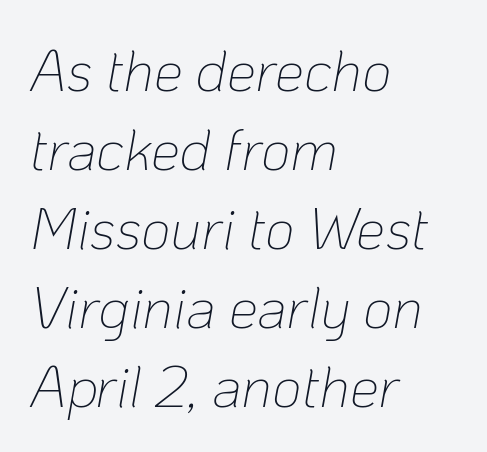
{"italic": "yes", "lean": "right", "slant_degrees": 10, "bold": "no", "weight": "thin", "width": "normal", "stroke_contrast": "low", "x_height": "medium", "monospaced": "no", "underline": "no", "align": "left", "line_spacing": "normal", "line_spacing_ratio": 1.36, "letter_spacing": "normal", "letter_spacing_em": 0.0, "glyph_px": 58}
